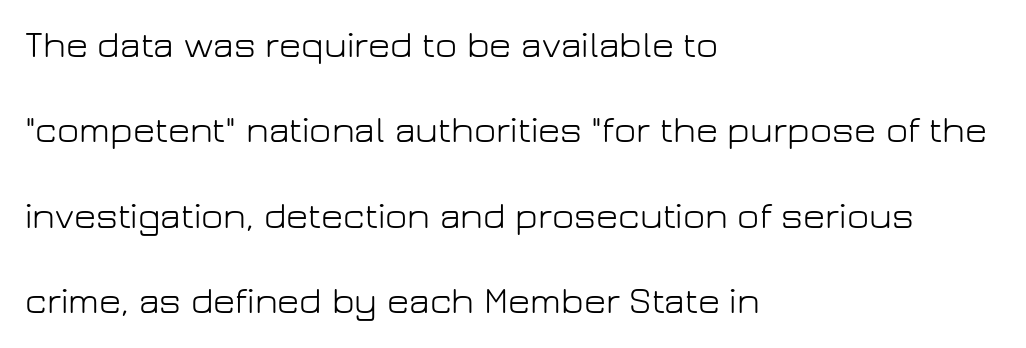
Q: Is the text bold? A: No.
Q: Is the text italic (slanted)? A: No, it is upright.
Q: Is the typeface a serif or a sans-serif typeface? A: Sans-serif.
Q: Is the text underlined? A: No.
Q: How is the paragraph aligned? A: Left-aligned.
Q: Is the spacing between letters normal or unusually wide? A: Normal.
Q: Is the spacing between lines tight, normal or loose? A: Loose.
Q: Width (condensed, normal, or wide)? A: Normal.
Q: Stroke contrast? A: Low.
Q: x-height? A: Medium.
Q: Monospaced? A: No.
